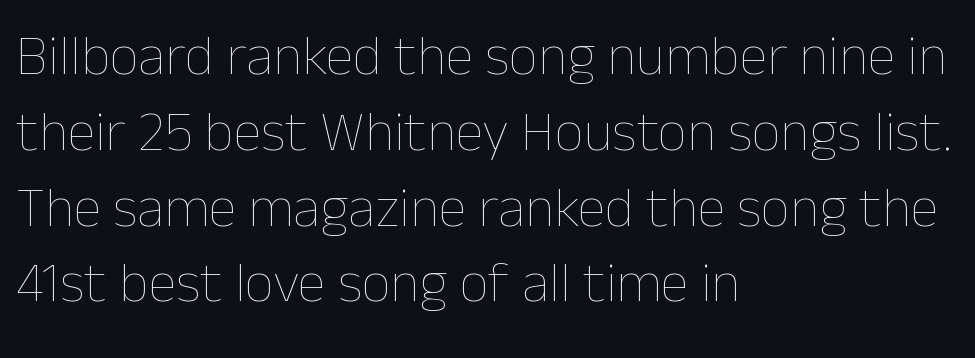
Q: Is the text bold? A: No.
Q: Is the text italic (slanted)? A: No, it is upright.
Q: Is the text underlined? A: No.
Q: How is the paragraph aligned? A: Left-aligned.
Q: Is the spacing between letters normal or unusually wide? A: Normal.
Q: Is the spacing between lines tight, normal or loose? A: Normal.
Q: Width (condensed, normal, or wide)? A: Normal.
Q: Stroke contrast? A: Low.
Q: x-height? A: Medium.
Q: Monospaced? A: No.
